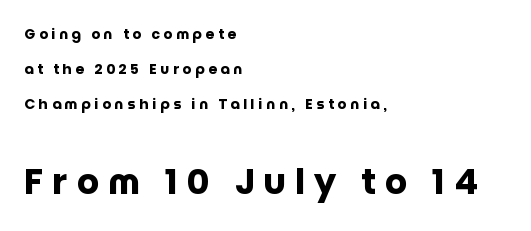
The passage is arranged the way most books set body copy — flush left. Notice how the stems are strictly vertical — no italics here. The face used here is proportionally spaced, like ordinary book or web type. Tracking value appears strongly positive — letters spread wide.
